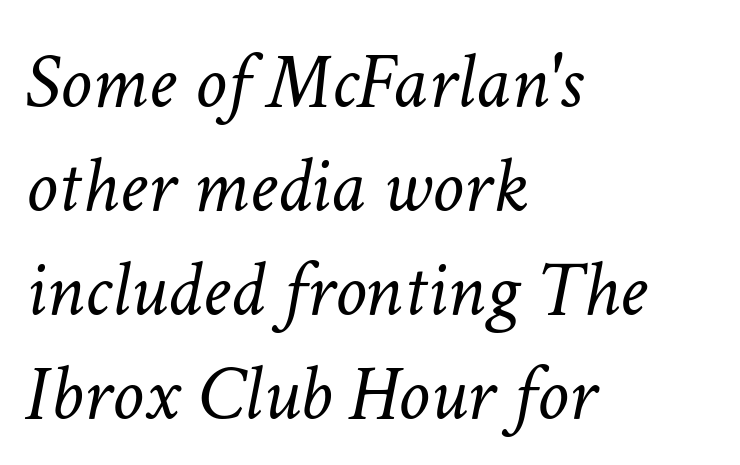
The image shows 80 px light type, italic (leaning right); set left-aligned, normal line spacing (1.3x), normal letter spacing, not underlined; low stroke contrast and a medium x-height.
